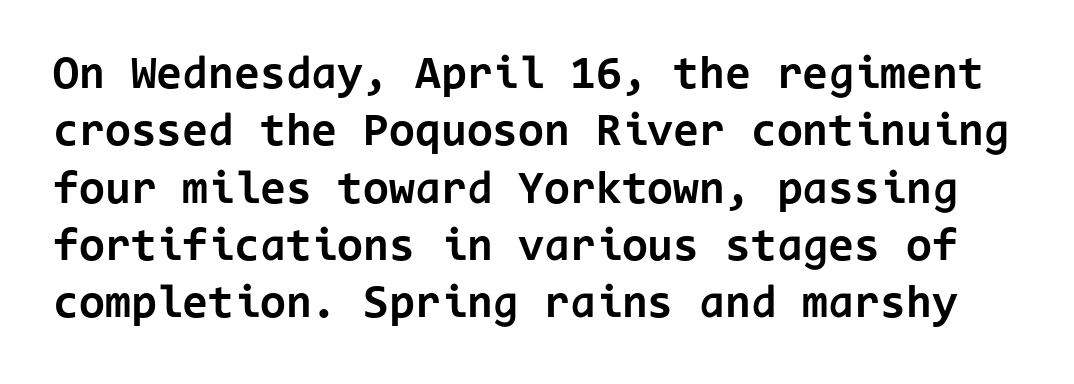
Unlike italic type, these characters show no tilt at all. The baseline area is clear. The passage shown has conventional tracking throughout. Typographically, this falls in the sans-serif category. The rendering uses typewriter-style spacing with identical character cells. Emphasis by weight is at full strength: bold.
